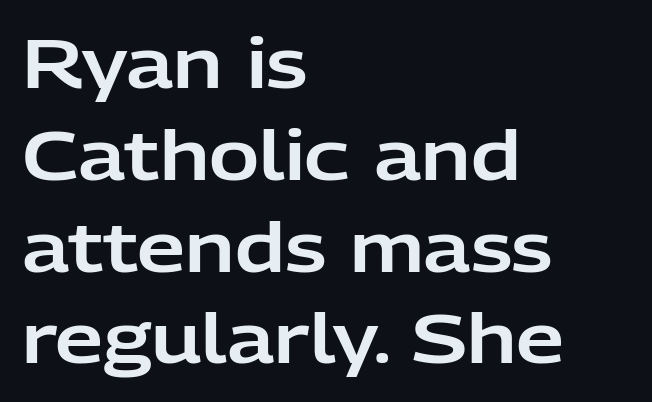
Q: Is the text italic (slanted)? A: No, it is upright.
Q: Is the typeface a serif or a sans-serif typeface? A: Sans-serif.
Q: Is the text underlined? A: No.
Q: How is the paragraph aligned? A: Left-aligned.
Q: Is the spacing between letters normal or unusually wide? A: Normal.
Q: Is the spacing between lines tight, normal or loose? A: Normal.
Q: Width (condensed, normal, or wide)? A: Normal.
Q: Stroke contrast? A: Low.
Q: x-height? A: Medium.
Q: Monospaced? A: No.
